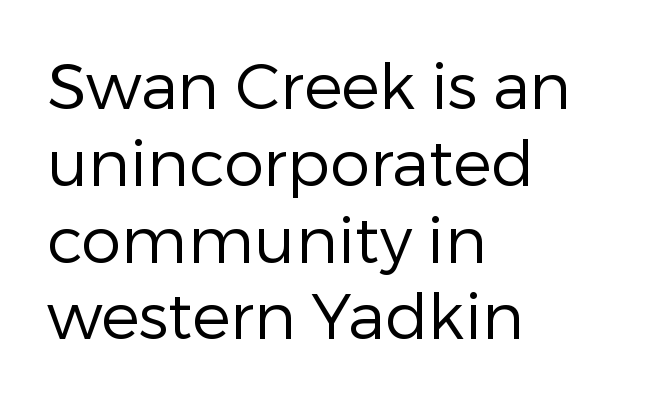
Q: Is the text bold? A: No.
Q: Is the text italic (slanted)? A: No, it is upright.
Q: Is the typeface a serif or a sans-serif typeface? A: Sans-serif.
Q: Is the text underlined? A: No.
Q: How is the paragraph aligned? A: Left-aligned.
Q: Is the spacing between letters normal or unusually wide? A: Normal.
Q: Width (condensed, normal, or wide)? A: Normal.
Q: Stroke contrast? A: Low.
Q: x-height? A: Medium.
Q: Monospaced? A: No.
